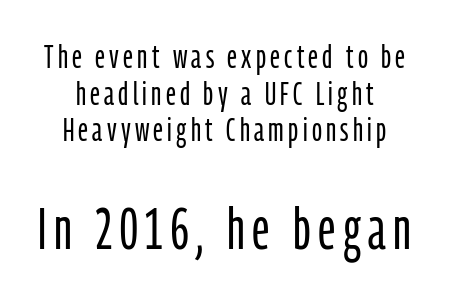
{"serif": "no", "italic": "no", "bold": "no", "weight": "light", "width": "condensed", "stroke_contrast": "low", "x_height": "medium", "monospaced": "no", "underline": "no", "line_spacing": "tight", "line_spacing_ratio": 1.11, "larger_block": "second", "size_ratio": 1.76, "glyph_px": 58}
